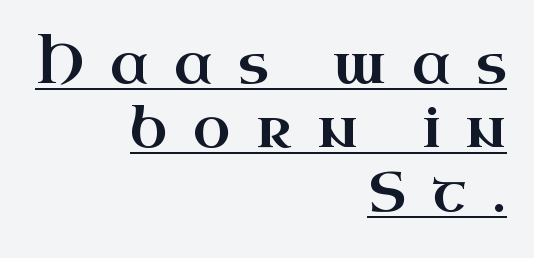
The image shows 55 px wide serif type, upright; set right-aligned, line spacing 1.16x, unusually wide letter spacing (+0.46 em), underlined; high stroke contrast and a small x-height.
